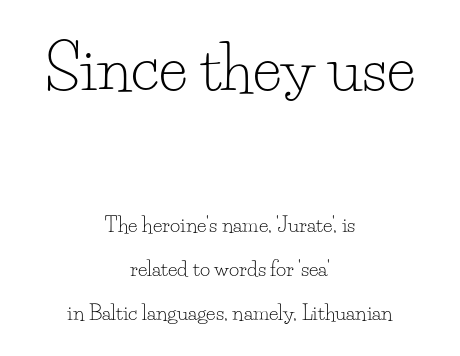
The image shows 60 px light serif type, upright; set centered, loose line spacing (2.21x), normal letter spacing, not underlined; the first (top) block is 3.0x larger; low stroke contrast and a small x-height.
